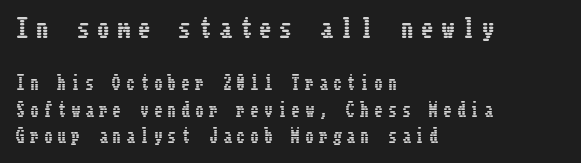
The image shows 25 px text type, upright; set left-aligned, normal line spacing (1.56x), unusually wide letter spacing (+0.31 em), not underlined; the first (top) block is 1.47x larger.
